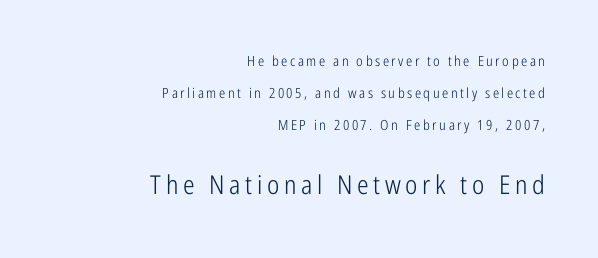
{"italic": "no", "bold": "no", "underline": "no", "align": "right", "line_spacing": "loose", "line_spacing_ratio": 2.29, "larger_block": "second", "size_ratio": 1.86, "glyph_px": 26}
